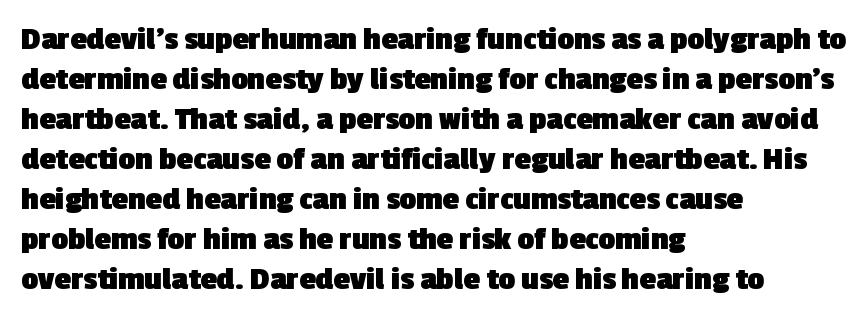
Q: Is the text bold? A: Yes.
Q: Is the typeface a serif or a sans-serif typeface? A: Sans-serif.
Q: Is the text underlined? A: No.
Q: How is the paragraph aligned? A: Left-aligned.
Q: Is the spacing between letters normal or unusually wide? A: Normal.
Q: Width (condensed, normal, or wide)? A: Normal.
Q: x-height? A: Medium.
Q: Monospaced? A: No.
